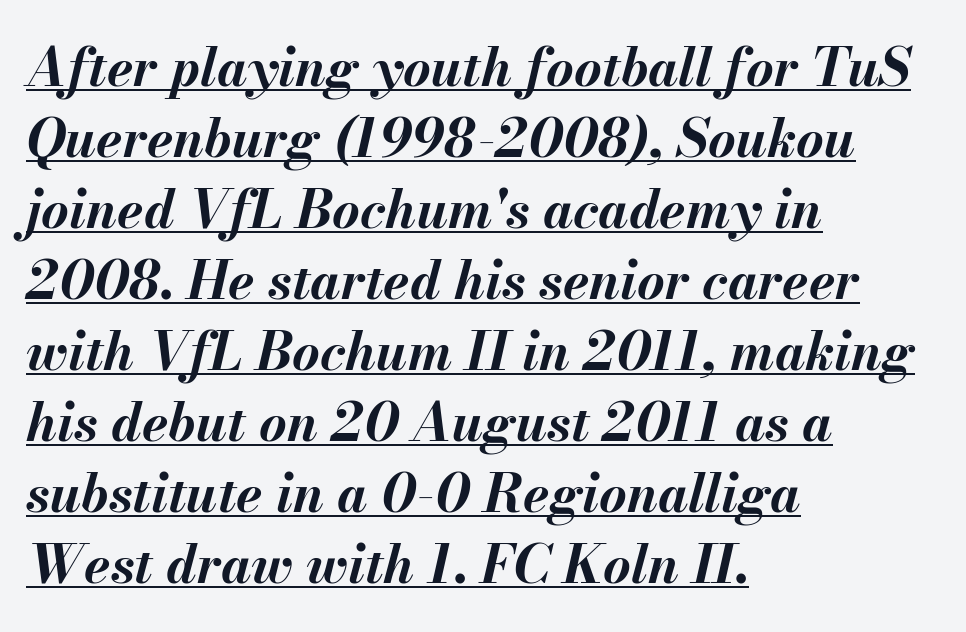
{"italic": "yes", "lean": "right", "slant_degrees": 13, "bold": "yes", "weight": "bold", "width": "normal", "stroke_contrast": "medium", "x_height": "small", "monospaced": "no", "underline": "yes", "align": "left", "line_spacing": "normal", "line_spacing_ratio": 1.34, "letter_spacing": "normal", "letter_spacing_em": 0.0, "glyph_px": 53}
